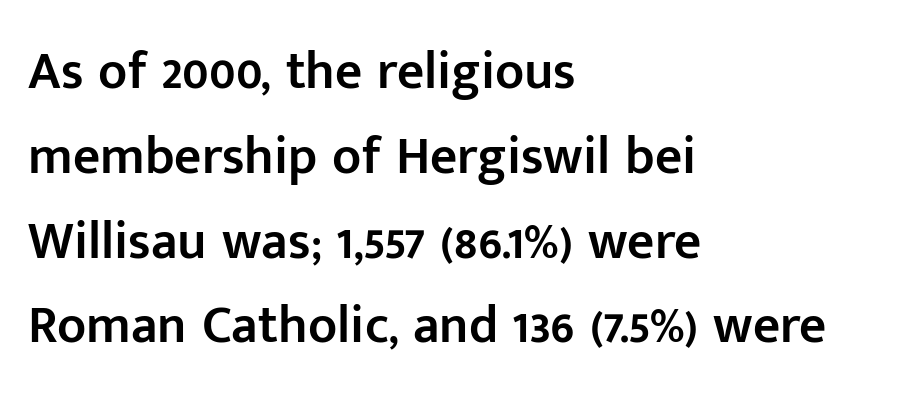
{"serif": "no", "italic": "no", "bold": "semi", "weight": "semibold", "width": "normal", "stroke_contrast": "low", "x_height": "medium", "monospaced": "no", "underline": "no", "align": "left", "line_spacing": "normal", "line_spacing_ratio": 1.6, "letter_spacing": "normal", "letter_spacing_em": 0.0, "glyph_px": 53}
